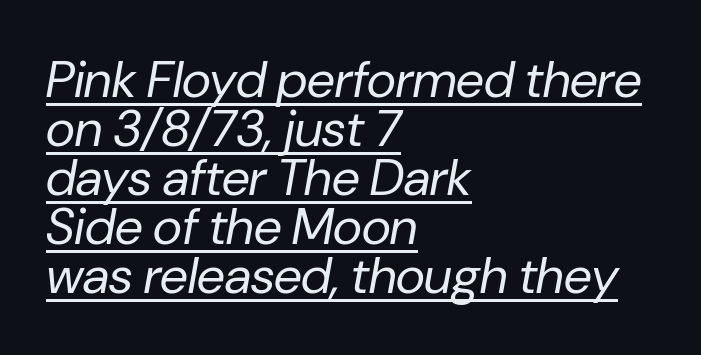
{"italic": "yes", "lean": "right", "slant_degrees": 10, "bold": "no", "weight": "regular", "width": "normal", "stroke_contrast": "low", "x_height": "medium", "monospaced": "no", "underline": "yes", "align": "left", "line_spacing": "tight", "line_spacing_ratio": 0.96, "letter_spacing": "normal", "letter_spacing_em": 0.0, "glyph_px": 51}
